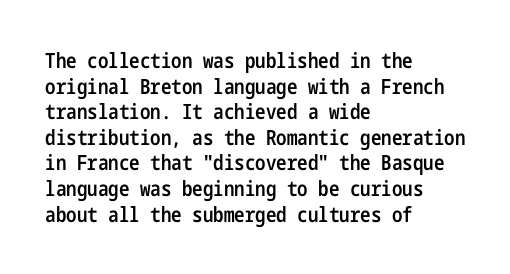
Nobody drew a line under any word here. The letters stand straight up with perfectly vertical stems. Emphasis by weight is partial: semibold. Nobody touched the tracking dial on this one. Compared with a centered layout, this one pins lines to the left instead.
